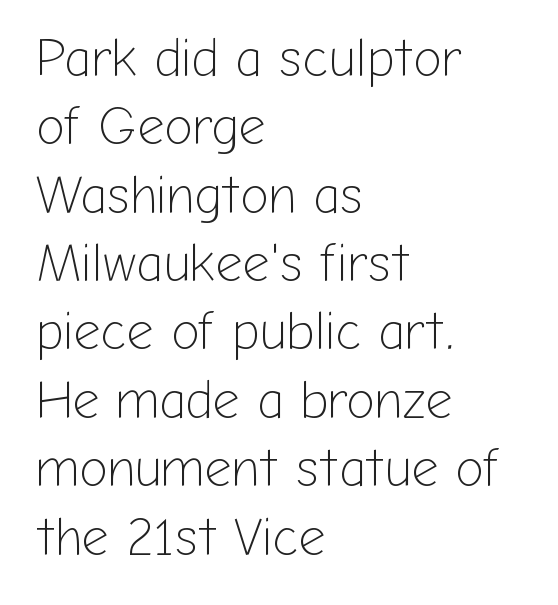
The image shows 53 px light sans-serif type, upright; set left-aligned, normal line spacing (1.29x), normal letter spacing, not underlined; low stroke contrast and a medium x-height.
